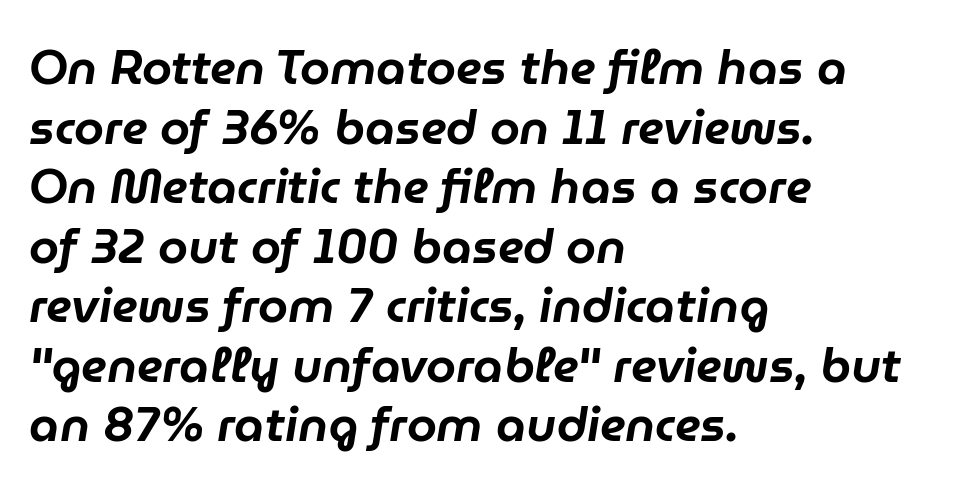
Q: Is the text italic (slanted)? A: Yes, it leans right by about 9 degrees.
Q: Is the text underlined? A: No.
Q: How is the paragraph aligned? A: Left-aligned.
Q: Is the spacing between letters normal or unusually wide? A: Normal.
Q: Width (condensed, normal, or wide)? A: Normal.
Q: Stroke contrast? A: Low.
Q: x-height? A: Medium.
Q: Monospaced? A: No.
